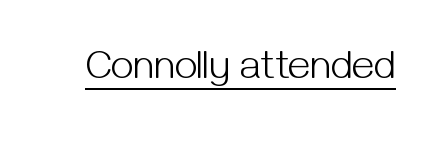
Is the letter spacing exaggerated? No — it looks like the ordinary default. Ink coverage per letter is moderate at most. The rendering uses natural spacing where letterforms have individual widths. Is there an underline? Yes — a line sits under the letters. To sum up the face: it is a sans, with no serifs. A typesetter would mark this as roman, not italic.
